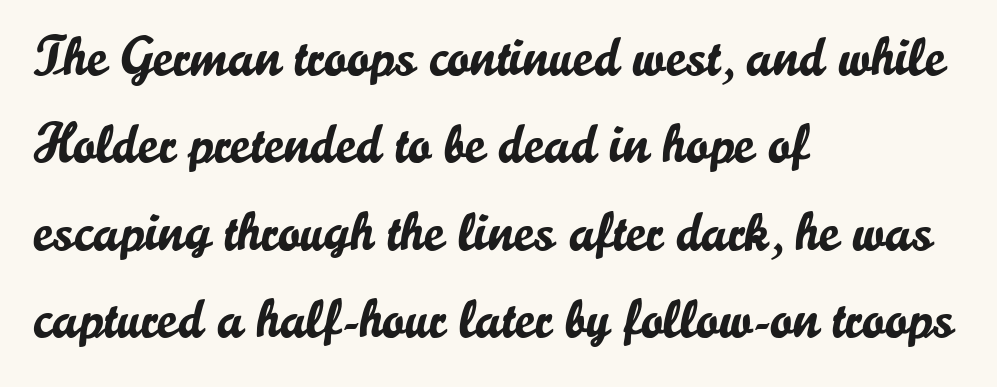
The rag falls on the right side of this text block. Summary of vertical rhythm: regular, with standard interline spacing. What stands out about the letter spacing? Nothing — it is the standard amount. Note the varied advance widths — an 'i' is clearly narrower than an 'm'.
